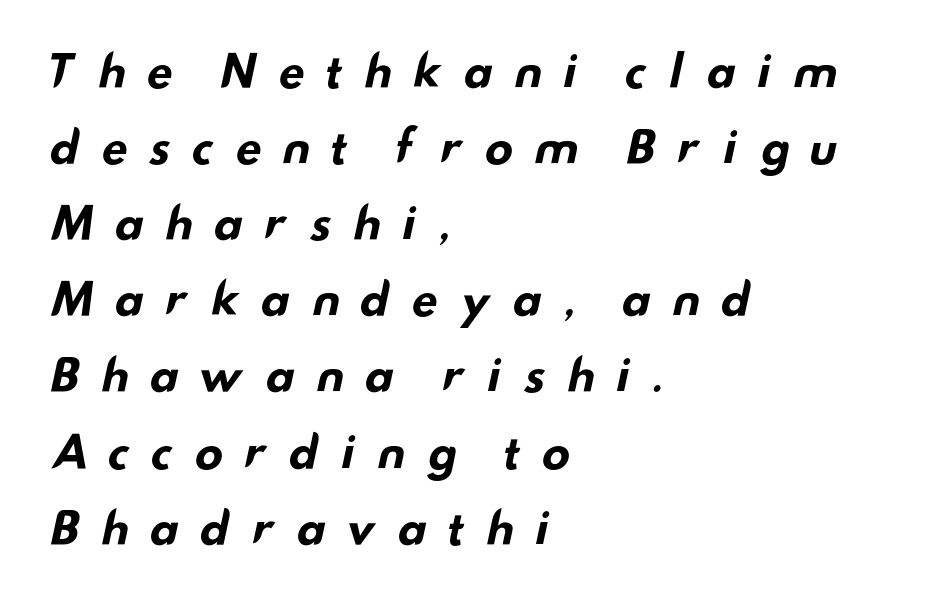
{"serif": "no", "bold": "yes", "weight": "bold", "width": "wide", "stroke_contrast": "low", "x_height": "small", "monospaced": "no", "underline": "no", "align": "left", "line_spacing_ratio": 1.77, "letter_spacing": "wide", "letter_spacing_em": 0.44, "glyph_px": 43}
